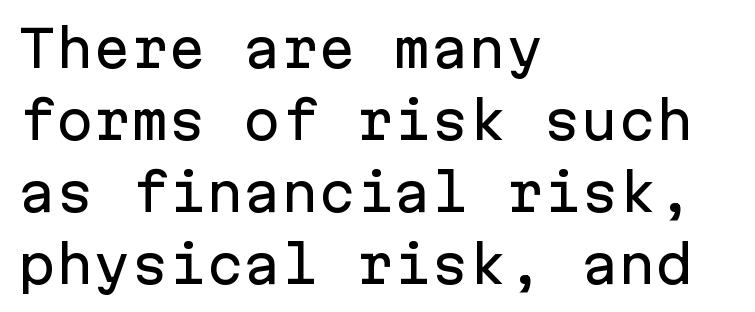
{"serif": "no", "italic": "no", "width": "normal", "stroke_contrast": "low", "x_height": "medium", "monospaced": "yes", "underline": "no", "align": "left", "line_spacing": "normal", "line_spacing_ratio": 1.44, "letter_spacing": "normal", "letter_spacing_em": 0.0, "glyph_px": 50}
